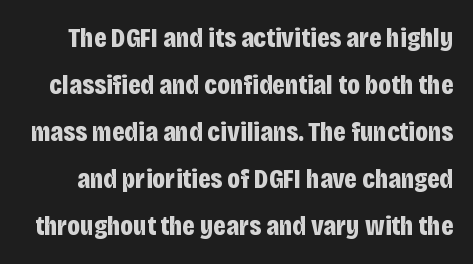
Q: Is the text bold? A: Yes.
Q: Is the text italic (slanted)? A: No, it is upright.
Q: Is the typeface a serif or a sans-serif typeface? A: Sans-serif.
Q: Is the text underlined? A: No.
Q: Is the spacing between letters normal or unusually wide? A: Normal.
Q: Is the spacing between lines tight, normal or loose? A: Normal.
Q: Width (condensed, normal, or wide)? A: Condensed.
Q: Stroke contrast? A: Low.
Q: x-height? A: Large.
Q: Monospaced? A: No.
